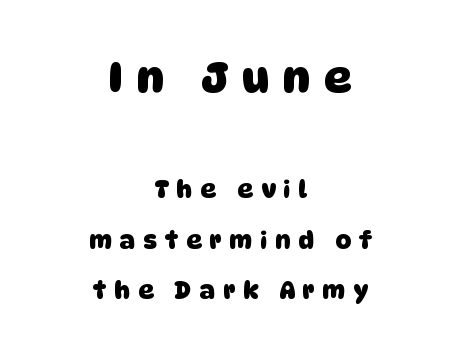
Is the lower block the larger one? No — the upper block carries the bigger type. Caption: bold face, heavy strokes. This sample is center-justified, so both line endings float freely. Letter spacing: wide.
